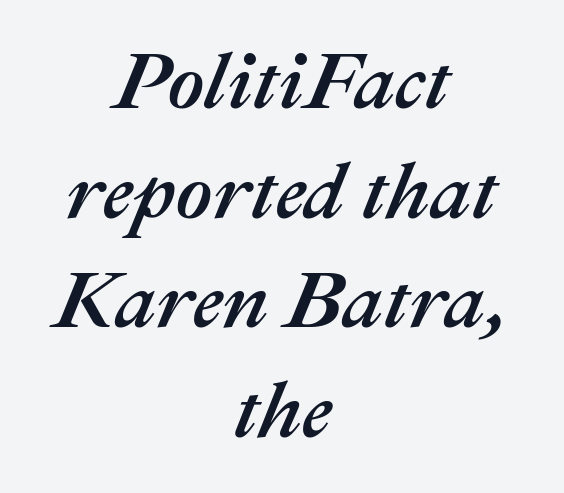
Q: Is the text italic (slanted)? A: Yes, it leans right by about 22 degrees.
Q: Is the text underlined? A: No.
Q: How is the paragraph aligned? A: Centered.
Q: Is the spacing between letters normal or unusually wide? A: Normal.
Q: Is the spacing between lines tight, normal or loose? A: Normal.
Q: Width (condensed, normal, or wide)? A: Normal.
Q: Stroke contrast? A: Medium.
Q: x-height? A: Medium.
Q: Monospaced? A: No.
